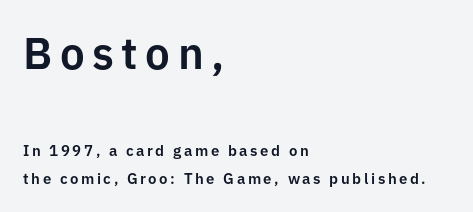
{"serif": "no", "italic": "no", "width": "normal", "stroke_contrast": "low", "x_height": "medium", "monospaced": "no", "underline": "no", "align": "left", "line_spacing_ratio": 1.86, "larger_block": "first", "size_ratio": 2.93, "glyph_px": 44}
